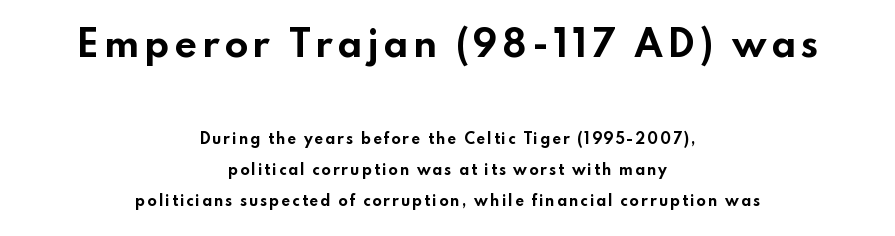
The image shows 35 px bold, wide sans-serif type, upright; set centered, loose line spacing (2.2x), not underlined; the first (top) block is 2.5x larger; low stroke contrast and a small x-height.
